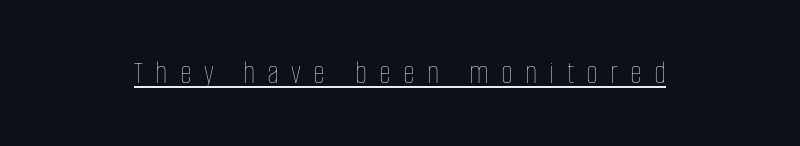
You can see a thin bar hugging the bottom of the glyphs. The line texture is sparse and dotted thanks to wide tracking. No italicization has been applied; the sample stays upright. A light-to-regular cut is what we see here.
